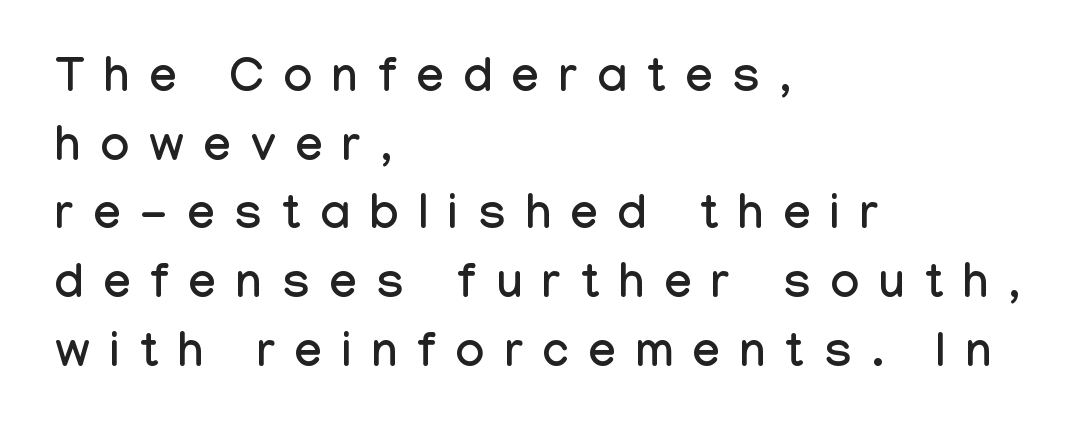
Q: Is the text italic (slanted)? A: No, it is upright.
Q: Is the typeface a serif or a sans-serif typeface? A: Sans-serif.
Q: Is the text underlined? A: No.
Q: How is the paragraph aligned? A: Left-aligned.
Q: Is the spacing between letters normal or unusually wide? A: Unusually wide.
Q: Is the spacing between lines tight, normal or loose? A: Normal.
Q: Width (condensed, normal, or wide)? A: Condensed.
Q: Stroke contrast? A: Low.
Q: x-height? A: Medium.
Q: Monospaced? A: No.
